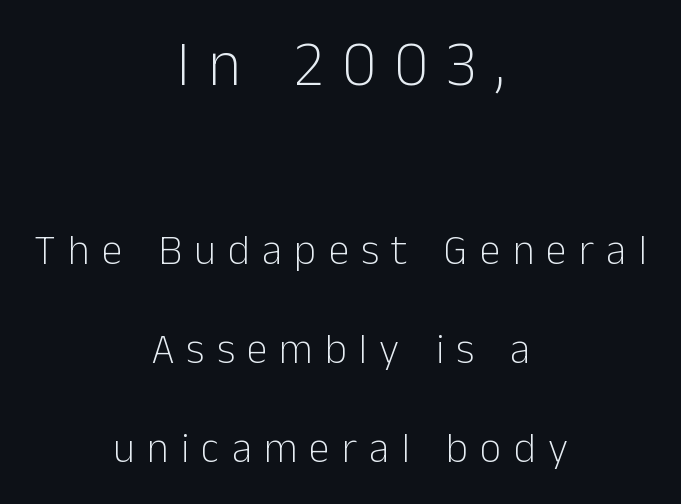
Q: Is the text bold? A: No.
Q: Is the text italic (slanted)? A: No, it is upright.
Q: Is the typeface a serif or a sans-serif typeface? A: Sans-serif.
Q: Is the text underlined? A: No.
Q: How is the paragraph aligned? A: Centered.
Q: Is the spacing between letters normal or unusually wide? A: Unusually wide.
Q: Is the spacing between lines tight, normal or loose? A: Loose.
Q: Which block of text is set in a larger size, the first (top) or the second (bottom)? A: The first (top) one.
Q: Width (condensed, normal, or wide)? A: Normal.
Q: Stroke contrast? A: Low.
Q: x-height? A: Medium.
Q: Monospaced? A: No.
